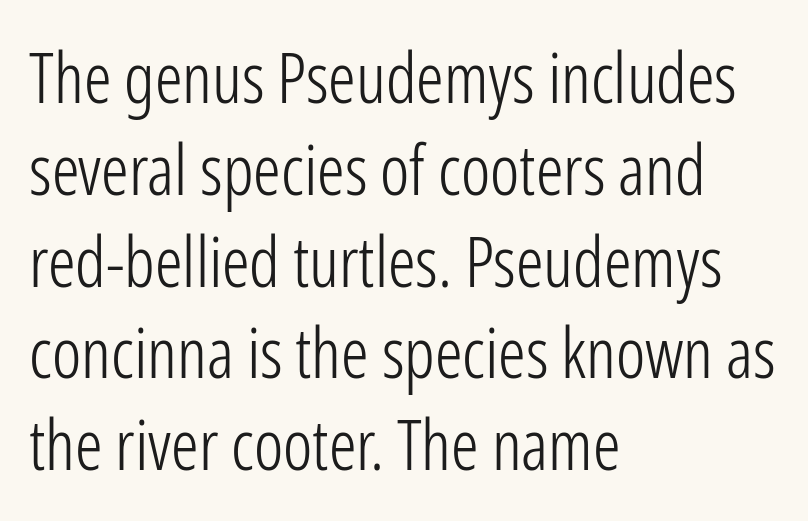
The image shows 69 px light, condensed sans-serif type, upright; set left-aligned, normal line spacing (1.33x), normal letter spacing, not underlined; low stroke contrast and a medium x-height.
